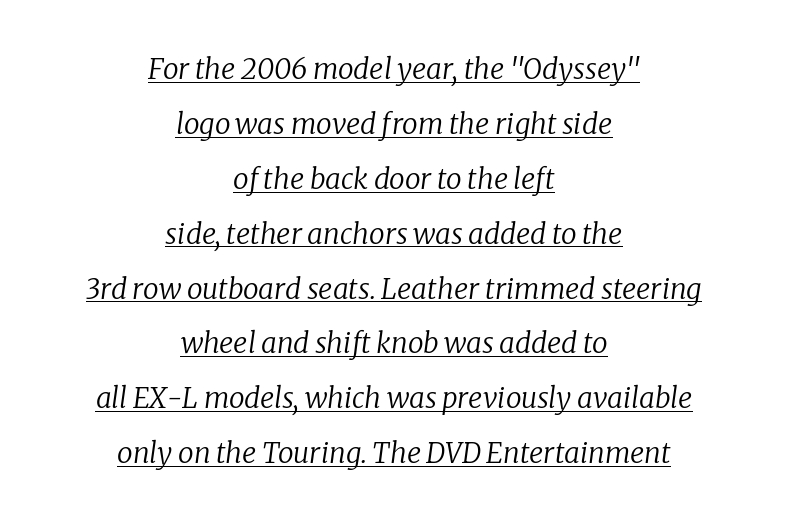
The image shows 28 px regular-weight serif type, italic (leaning right); set centered, loose line spacing (1.96x), normal letter spacing, underlined; low stroke contrast and a medium x-height.
